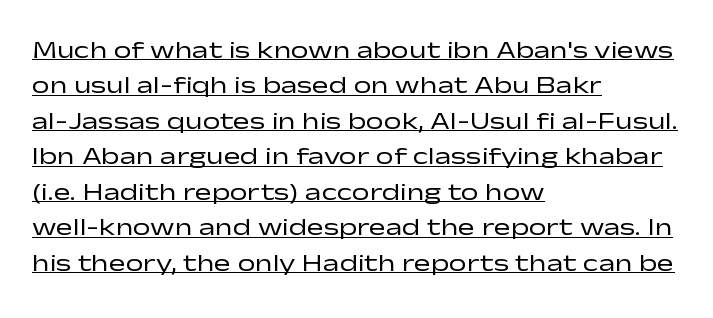
All the whitespace from short lines collects on the right. Upright lettering throughout. Each line of the rendering has a horizontal stroke beneath the glyphs. The designer left line spacing at the default. Look at the tracking — it's just the regular setting, nothing added. Counters stay open thanks to moderate or lighter strokes.
